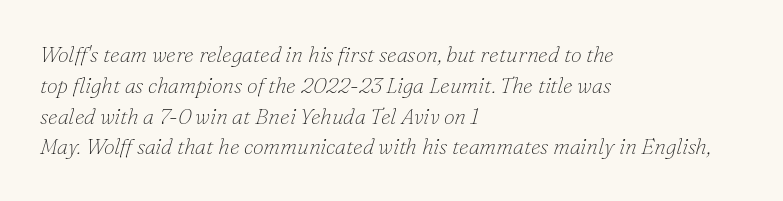
Q: Is the text bold? A: No.
Q: Is the text italic (slanted)? A: Yes, it leans right by about 16 degrees.
Q: Is the text underlined? A: No.
Q: How is the paragraph aligned? A: Left-aligned.
Q: Is the spacing between letters normal or unusually wide? A: Normal.
Q: Is the spacing between lines tight, normal or loose? A: Normal.
